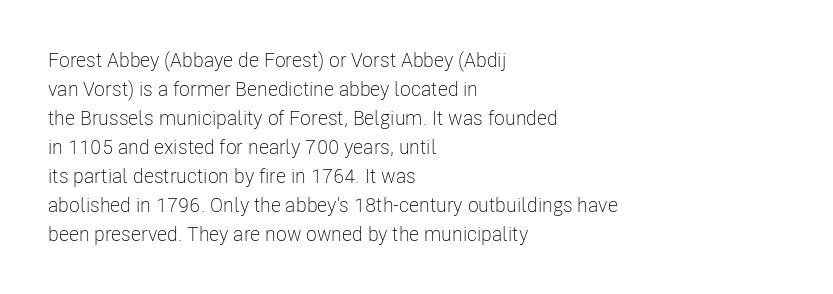
Beneath every word, the page is bare. Stems here are at most as thick as an everyday book face. When letters stand straight like this, we call the style roman or upright. This rendering leaves character spacing at its baseline value. The rendering uses a moderate line-height, typical for paragraphs.
